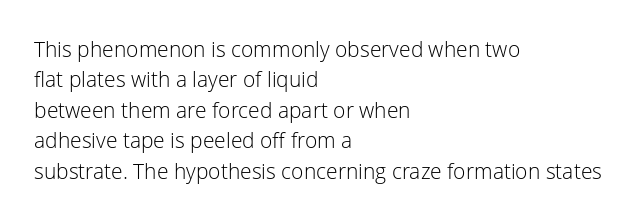
The image shows 21 px text type, upright; set left-aligned, normal line spacing (1.45x), normal letter spacing, not underlined.
